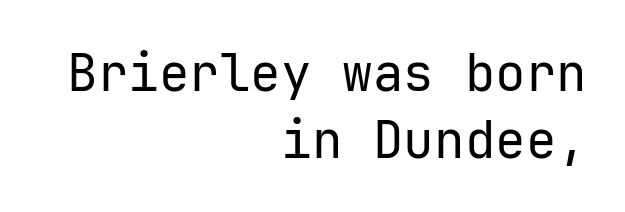
The image shows 51 px regular-weight sans-serif type, upright, monospaced; set right-aligned, normal line spacing (1.31x), normal letter spacing, not underlined; low stroke contrast and a medium x-height.
